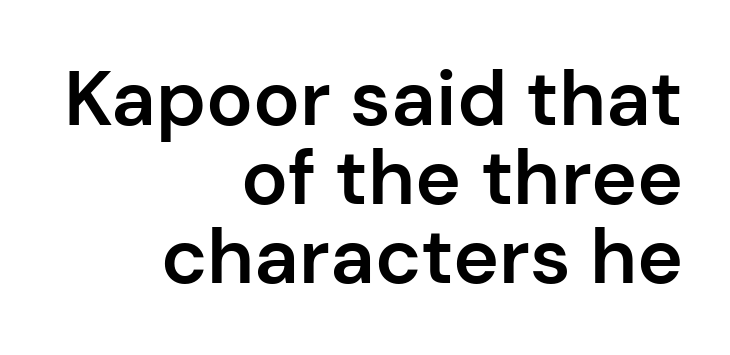
The image shows 78 px semibold sans-serif type, upright; set right-aligned, tight line spacing (1.01x), normal letter spacing, not underlined; low stroke contrast and a medium x-height.
